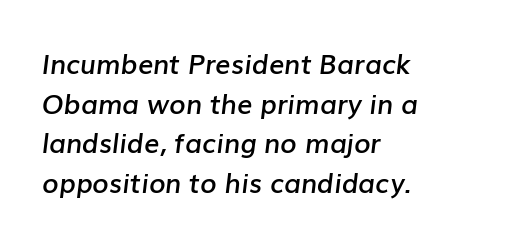
Unmarked baselines from the first word to the last. The whole block is typeset with a tilt. Compared with typical paragraphs, the rows here are spaced about the same. The line texture is even and compact thanks to regular tracking. Summary of weight: moderately heavy, a semibold.
